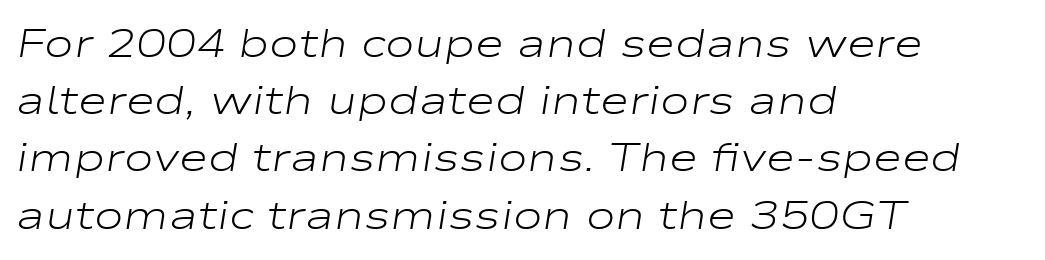
Stem width sits at or under what a default text font uses. A typesetter would call this proportional, since set widths differ per character. Which margin do the lines hug? The left one — the right edge is uneven. Designer's note — italics engaged.
